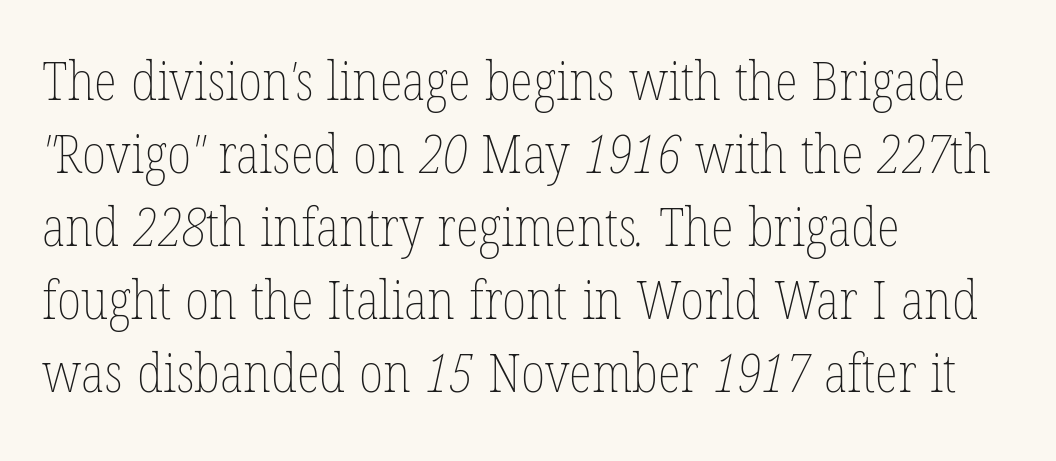
Q: Is the text bold? A: No.
Q: Is the text underlined? A: No.
Q: How is the paragraph aligned? A: Left-aligned.
Q: Is the spacing between letters normal or unusually wide? A: Normal.
Q: Is the spacing between lines tight, normal or loose? A: Normal.
Q: Width (condensed, normal, or wide)? A: Condensed.
Q: Stroke contrast? A: Low.
Q: x-height? A: Medium.
Q: Monospaced? A: No.
